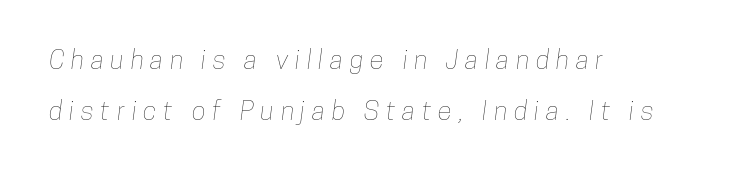
Q: Is the text underlined? A: No.
Q: How is the paragraph aligned? A: Left-aligned.
Q: Is the spacing between letters normal or unusually wide? A: Unusually wide.
Q: Is the spacing between lines tight, normal or loose? A: Loose.
